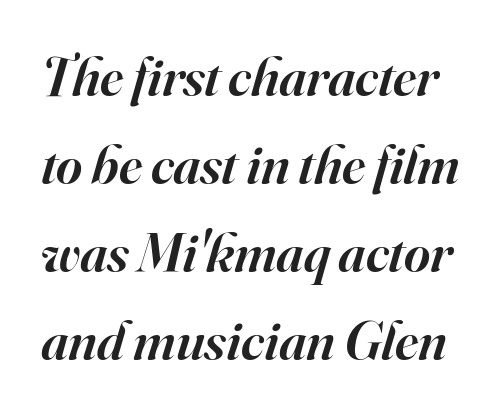
The rendering shows small feet on the letterforms — a serif design. The words here are not underlined. Weight: semibold (demi). Caption: standard tracking, unaltered.
